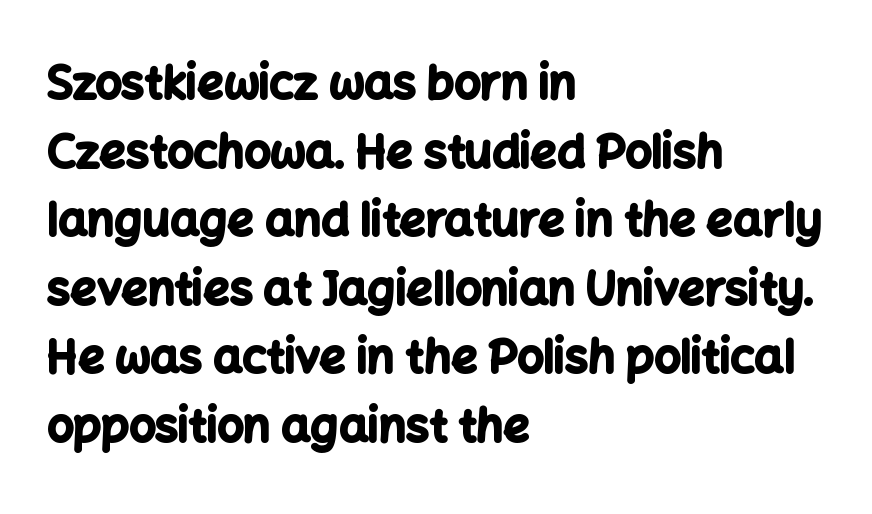
Q: Is the text bold? A: Yes.
Q: Is the text italic (slanted)? A: No, it is upright.
Q: Is the typeface a serif or a sans-serif typeface? A: Sans-serif.
Q: Is the text underlined? A: No.
Q: How is the paragraph aligned? A: Left-aligned.
Q: Is the spacing between letters normal or unusually wide? A: Normal.
Q: Is the spacing between lines tight, normal or loose? A: Normal.
Q: Width (condensed, normal, or wide)? A: Normal.
Q: Stroke contrast? A: Low.
Q: x-height? A: Medium.
Q: Monospaced? A: No.
